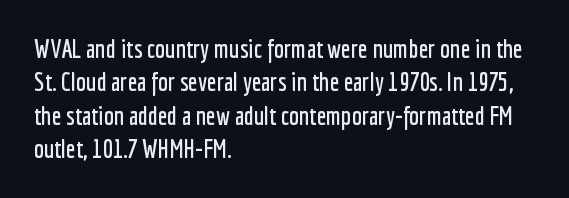
Q: Is the text italic (slanted)? A: No, it is upright.
Q: Is the text underlined? A: No.
Q: How is the paragraph aligned? A: Left-aligned.
Q: Is the spacing between letters normal or unusually wide? A: Normal.
Q: Is the spacing between lines tight, normal or loose? A: Normal.
